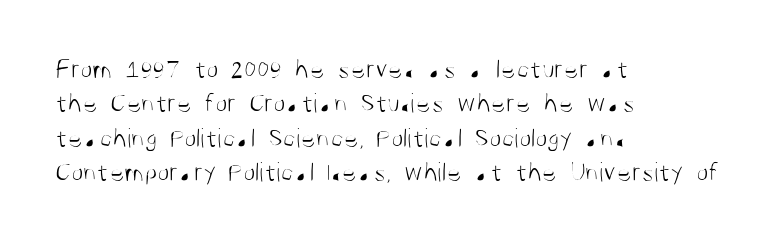
Q: Is the text bold? A: No.
Q: Is the text italic (slanted)? A: No, it is upright.
Q: Is the typeface a serif or a sans-serif typeface? A: Sans-serif.
Q: Is the text underlined? A: No.
Q: How is the paragraph aligned? A: Left-aligned.
Q: Is the spacing between letters normal or unusually wide? A: Normal.
Q: Width (condensed, normal, or wide)? A: Condensed.
Q: Stroke contrast? A: Medium.
Q: x-height? A: Large.
Q: Monospaced? A: No.
